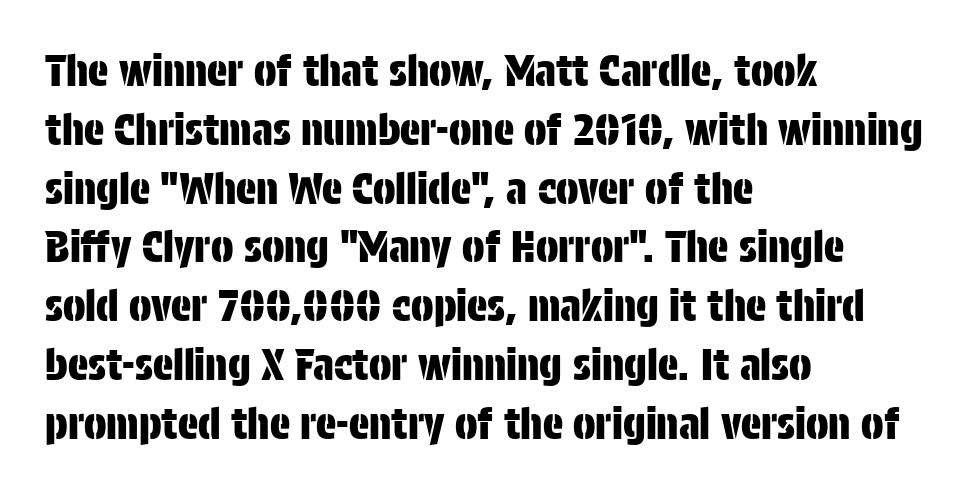
{"serif": "no", "italic": "no", "width": "condensed", "stroke_contrast": "low", "x_height": "large", "monospaced": "no", "underline": "no", "align": "left", "line_spacing": "normal", "line_spacing_ratio": 1.4, "letter_spacing": "normal", "letter_spacing_em": 0.0, "glyph_px": 42}
